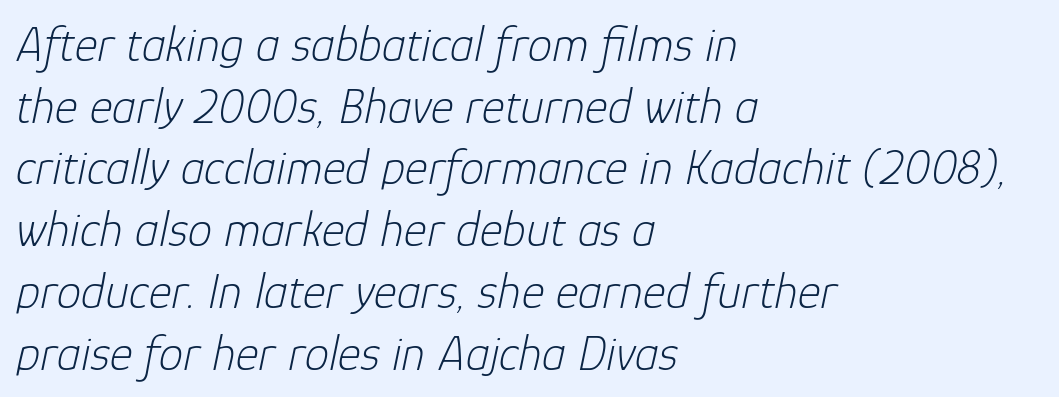
{"italic": "yes", "lean": "right", "slant_degrees": 12, "bold": "no", "weight": "light", "width": "normal", "stroke_contrast": "low", "x_height": "medium", "monospaced": "no", "underline": "no", "align": "left", "line_spacing": "normal", "line_spacing_ratio": 1.26, "letter_spacing": "normal", "letter_spacing_em": 0.0, "glyph_px": 49}
